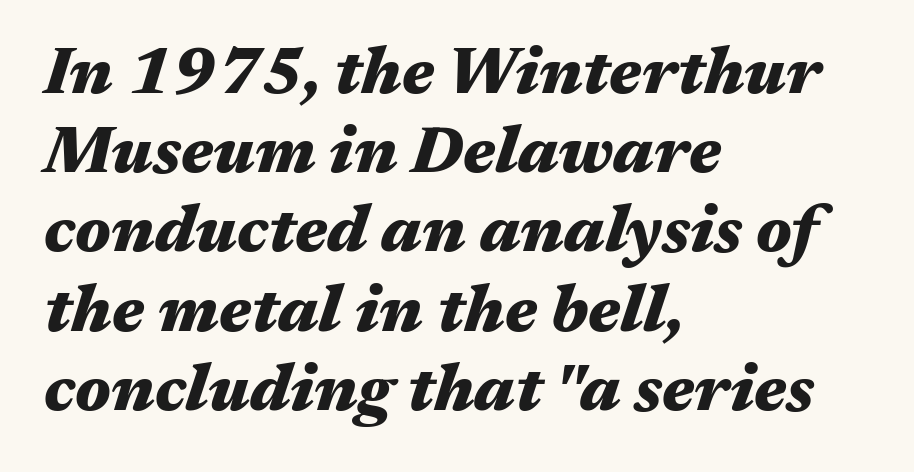
The image shows 66 px heavy, wide type, italic (leaning right); set left-aligned, line spacing 1.2x, normal letter spacing, not underlined; medium stroke contrast and a medium x-height.
